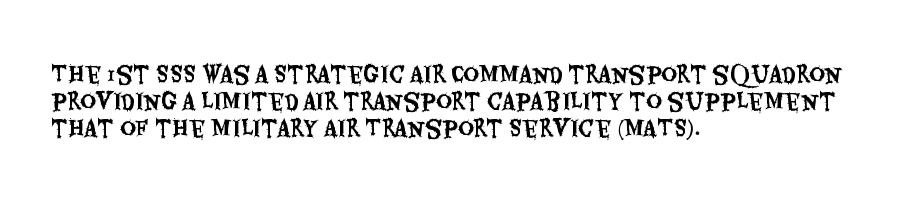
The image shows 22 px text type, upright; set left-aligned, line spacing 1.22x, normal letter spacing, not underlined.
